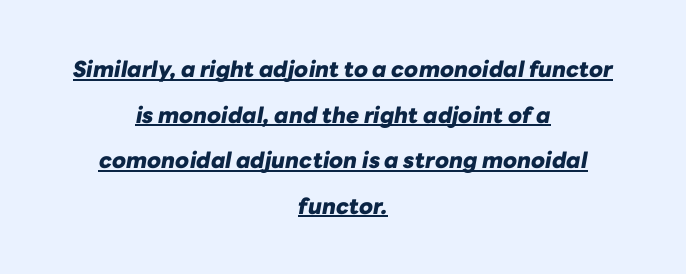
Q: Is the text bold? A: Yes.
Q: Is the text italic (slanted)? A: Yes, it leans right by about 10 degrees.
Q: Is the text underlined? A: Yes.
Q: How is the paragraph aligned? A: Centered.
Q: Is the spacing between letters normal or unusually wide? A: Normal.
Q: Is the spacing between lines tight, normal or loose? A: Loose.
